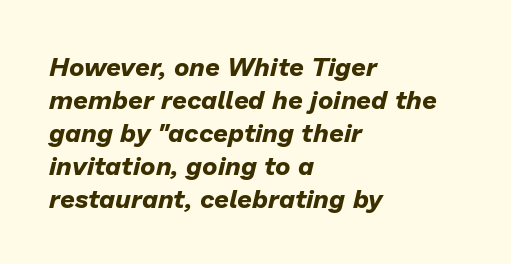
Q: Is the text bold? A: Yes.
Q: Is the text italic (slanted)? A: Yes, it leans right by about 13 degrees.
Q: Is the text underlined? A: No.
Q: How is the paragraph aligned? A: Left-aligned.
Q: Is the spacing between letters normal or unusually wide? A: Normal.
Q: Is the spacing between lines tight, normal or loose? A: Normal.
